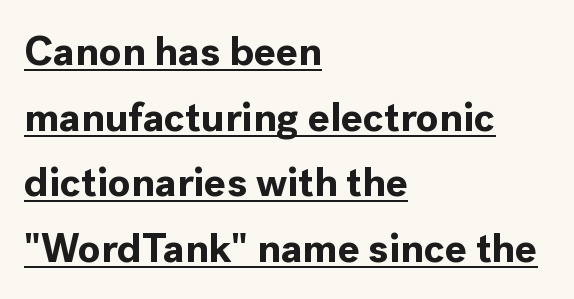
Varying glyph widths throughout — classic text-font behaviour. Type style note: lacks serifs. Style check: upright. Honestly, the row spacing looks completely unremarkable. Teacher's note: observe the even left margin — that is flush-left alignment. You could call the tracking neutral — neither tight nor loose.
